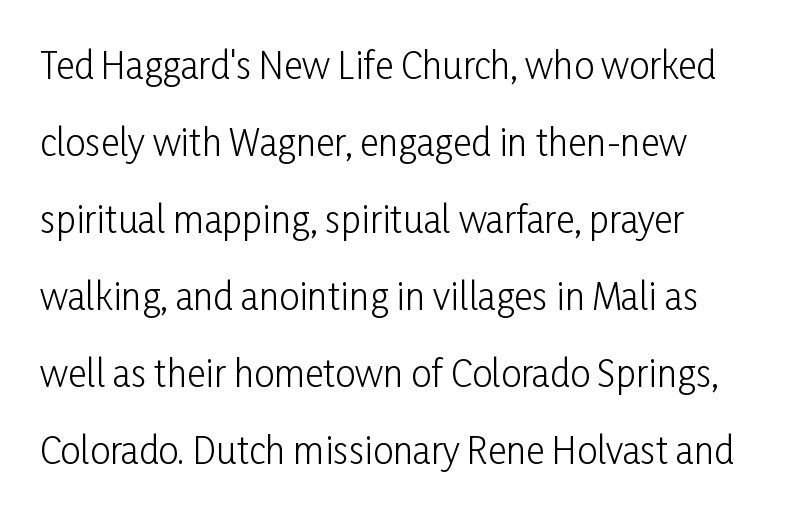
The font family rendered here belongs to the sans-serif group. Counters stay open thanks to moderate or lighter strokes. The vertical gap from one line to the next is large. What stands out about the letter spacing? Nothing — it is the standard amount. Character widths vary here, with narrow letters taking less room than wide ones. Clear beneath every line of the passage.
